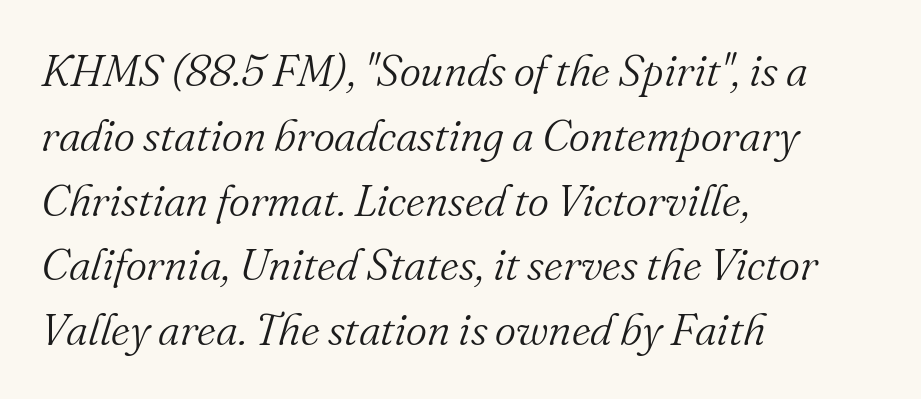
The rendering uses natural spacing where letterforms have individual widths. Examine the stroke ends and you'll spot serifs. Descender tails drop into unmarked territory. A typesetter would call this zero additional tracking. Honestly, the row spacing looks completely unremarkable. Stem width sits at or under what a default text font uses.
